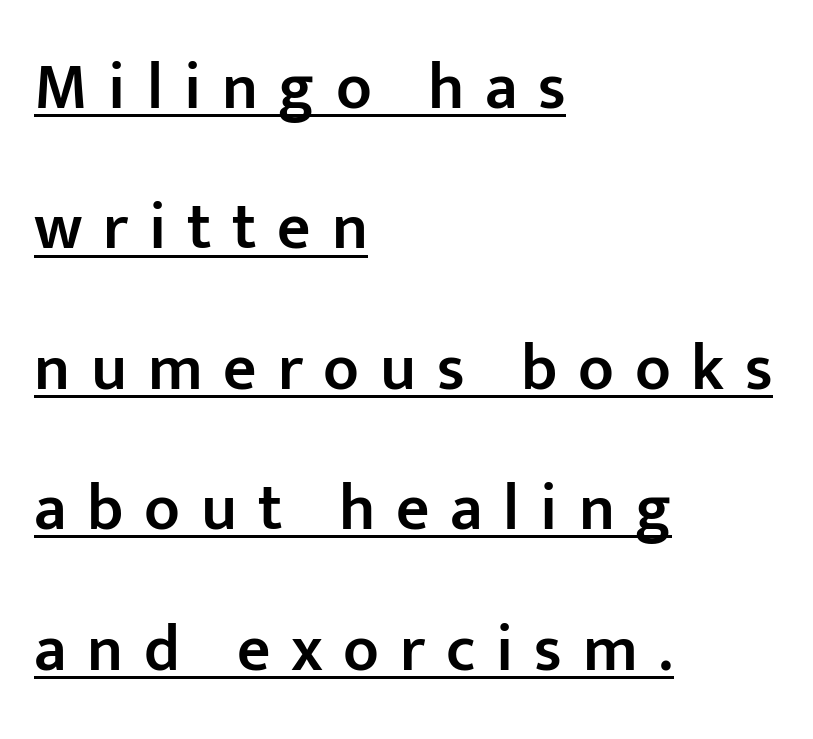
The image shows 65 px semibold sans-serif type, upright; set left-aligned, loose line spacing (2.16x), unusually wide letter spacing (+0.32 em), underlined; low stroke contrast and a medium x-height.
